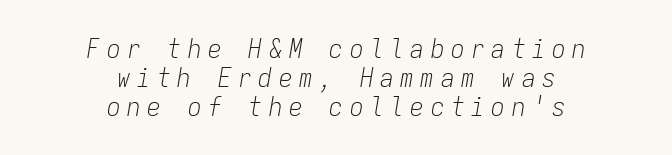
The image shows 27 px text type, italic (leaning right); set centered, tight line spacing (1.07x), unusually wide letter spacing (+0.25 em), not underlined.
